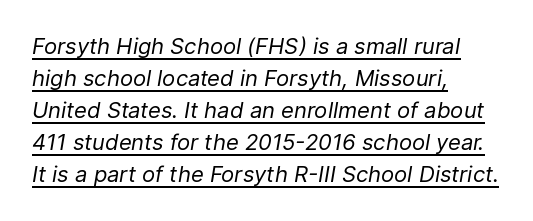
Q: Is the text bold? A: No.
Q: Is the text italic (slanted)? A: Yes, it leans right by about 9 degrees.
Q: Is the text underlined? A: Yes.
Q: How is the paragraph aligned? A: Left-aligned.
Q: Is the spacing between letters normal or unusually wide? A: Normal.
Q: Is the spacing between lines tight, normal or loose? A: Normal.
